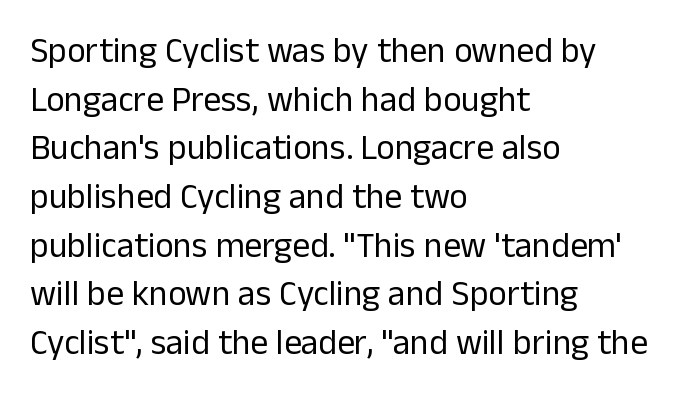
The image shows 35 px regular-weight sans-serif type, upright; set left-aligned, normal line spacing (1.39x), normal letter spacing, not underlined; low stroke contrast and a medium x-height.
